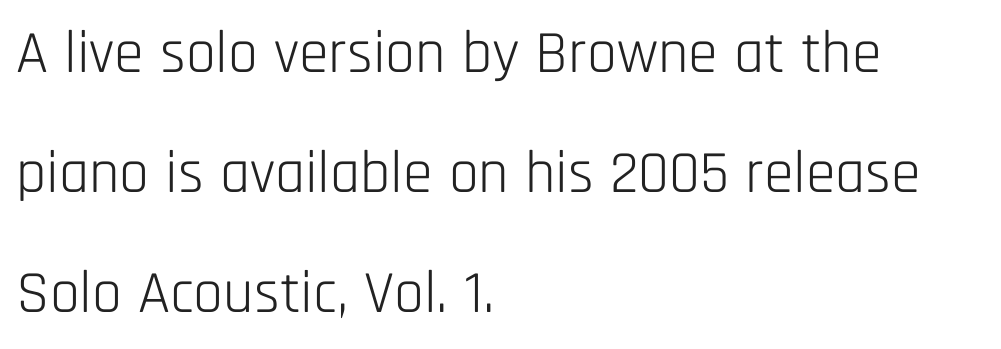
Q: Is the text bold? A: No.
Q: Is the text italic (slanted)? A: No, it is upright.
Q: Is the typeface a serif or a sans-serif typeface? A: Sans-serif.
Q: Is the text underlined? A: No.
Q: How is the paragraph aligned? A: Left-aligned.
Q: Is the spacing between letters normal or unusually wide? A: Normal.
Q: Is the spacing between lines tight, normal or loose? A: Loose.
Q: Width (condensed, normal, or wide)? A: Condensed.
Q: Stroke contrast? A: Low.
Q: x-height? A: Large.
Q: Monospaced? A: No.
